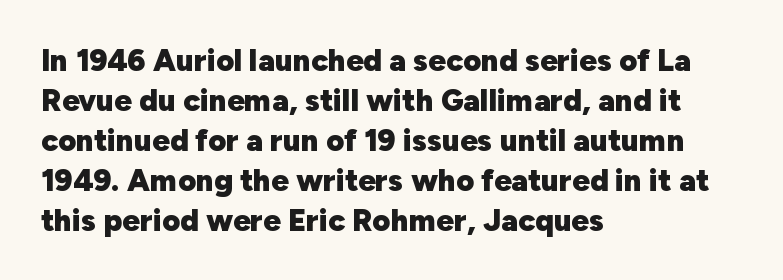
The image shows 31 px heavy sans-serif type, upright; set left-aligned, normal line spacing (1.29x), normal letter spacing, not underlined; low stroke contrast and a medium x-height.
